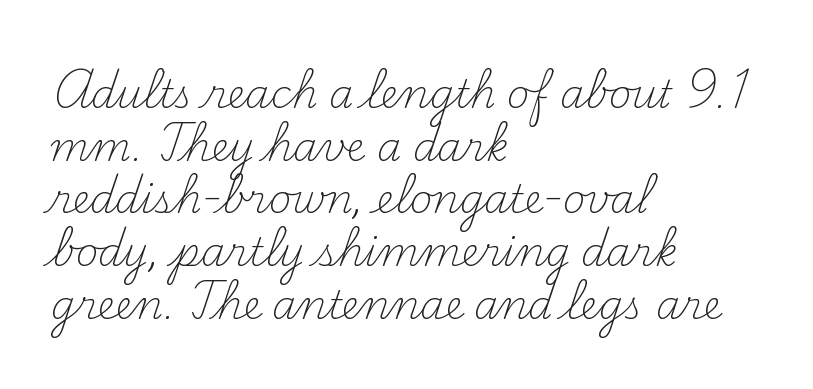
In CSS terms this would be text-align: left. Unbolded letterforms with no extra heft. The horizontal fit of the characters is conventional and even. Varying glyph widths throughout — classic text-font behaviour.
